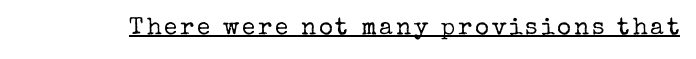
Q: Is the text bold? A: No.
Q: Is the text italic (slanted)? A: No, it is upright.
Q: Is the text underlined? A: Yes.
